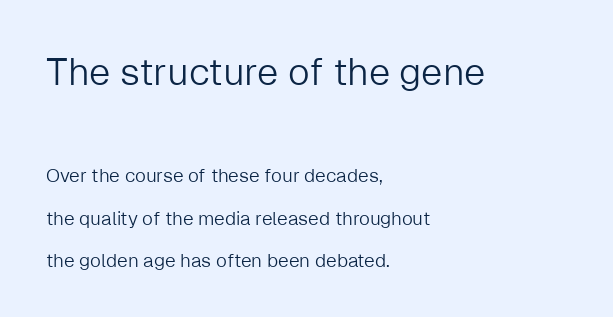
{"serif": "no", "italic": "no", "bold": "no", "weight": "light", "width": "normal", "stroke_contrast": "low", "x_height": "medium", "monospaced": "no", "underline": "no", "align": "left", "line_spacing": "loose", "line_spacing_ratio": 2.25, "letter_spacing": "normal", "letter_spacing_em": 0.0, "larger_block": "first", "size_ratio": 2.0, "glyph_px": 38}
